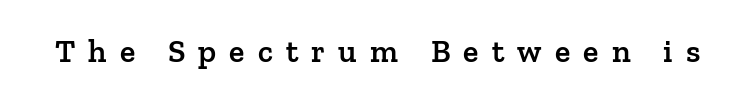
The image shows 32 px semibold serif type, upright; set unusually wide letter spacing (+0.41 em), not underlined; low stroke contrast and a medium x-height.
